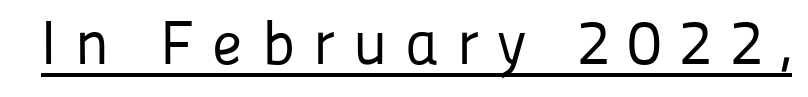
Q: Is the text bold? A: No.
Q: Is the text italic (slanted)? A: No, it is upright.
Q: Is the typeface a serif or a sans-serif typeface? A: Sans-serif.
Q: Is the text underlined? A: Yes.
Q: Is the spacing between letters normal or unusually wide? A: Unusually wide.
Q: Width (condensed, normal, or wide)? A: Normal.
Q: Stroke contrast? A: Low.
Q: x-height? A: Medium.
Q: Monospaced? A: No.
